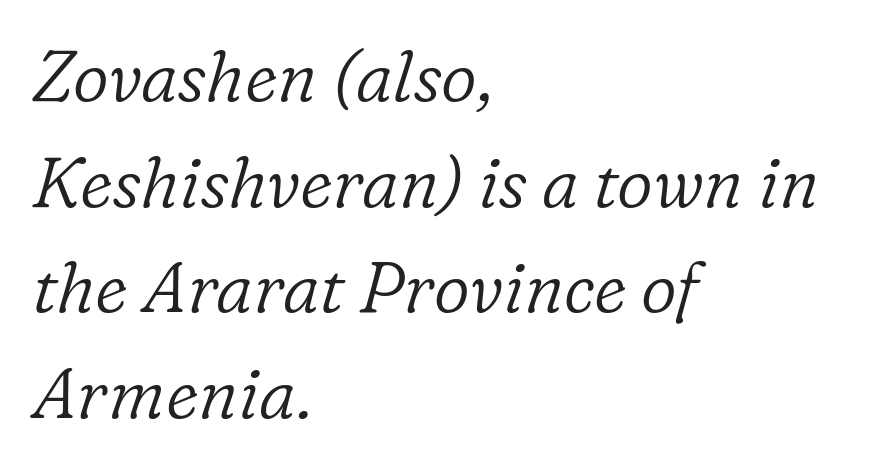
The image shows 70 px light serif type, italic (leaning right); set left-aligned, normal line spacing (1.51x), normal letter spacing, not underlined; low stroke contrast and a medium x-height.
